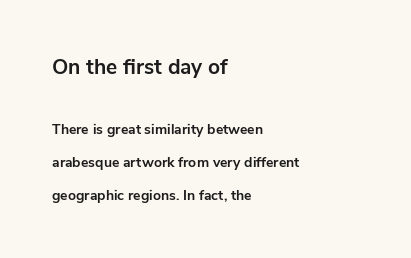
{"italic": "no", "bold": "yes", "underline": "no", "align": "left", "line_spacing": "loose", "line_spacing_ratio": 2.38, "letter_spacing": "normal", "letter_spacing_em": 0.0, "larger_block": "first", "size_ratio": 1.5, "glyph_px": 21}
